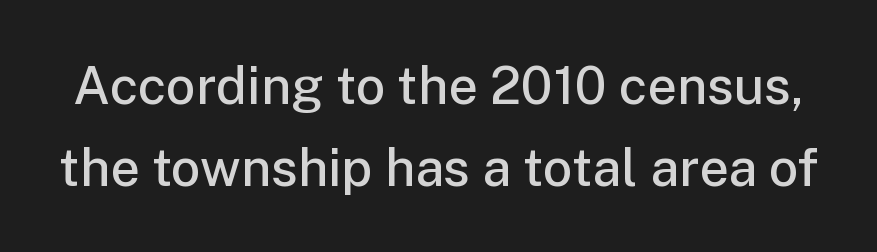
The image shows 52 px semibold sans-serif type, upright; set normal line spacing (1.57x), normal letter spacing, not underlined; low stroke contrast and a medium x-height.
